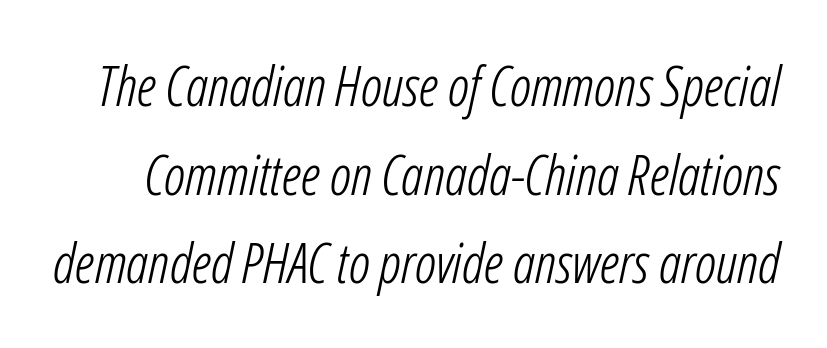
Q: Is the text bold? A: No.
Q: Is the text italic (slanted)? A: Yes, it leans right by about 12 degrees.
Q: Is the text underlined? A: No.
Q: Is the spacing between letters normal or unusually wide? A: Normal.
Q: Is the spacing between lines tight, normal or loose? A: Normal.
Q: Width (condensed, normal, or wide)? A: Condensed.
Q: Stroke contrast? A: Low.
Q: x-height? A: Medium.
Q: Monospaced? A: No.
